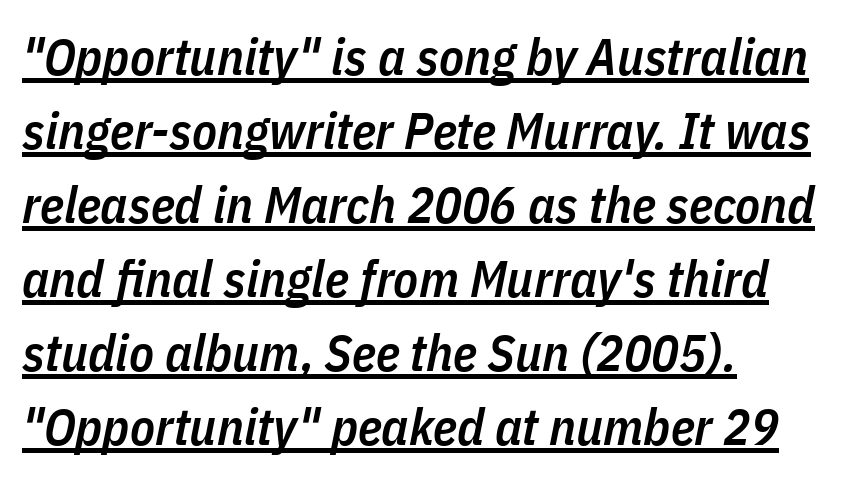
The image shows 51 px semibold, condensed type, italic (leaning right); set left-aligned, normal line spacing (1.45x), normal letter spacing, underlined; low stroke contrast and a medium x-height.
